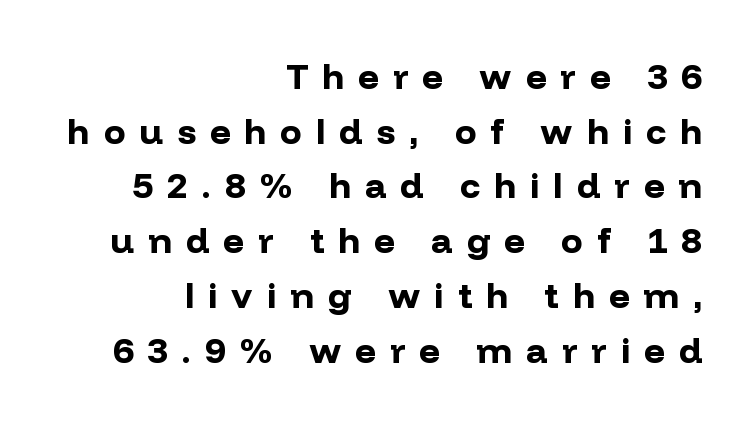
Teacher's note: observe the even right margin — that is flush-right alignment. Nope, not italic — everything's standing straight. There is plenty of visible air inserted between adjacent glyphs. Heavy, bold letterforms. Is this a fixed-width face? No — the glyphs have proportional, varying widths.
